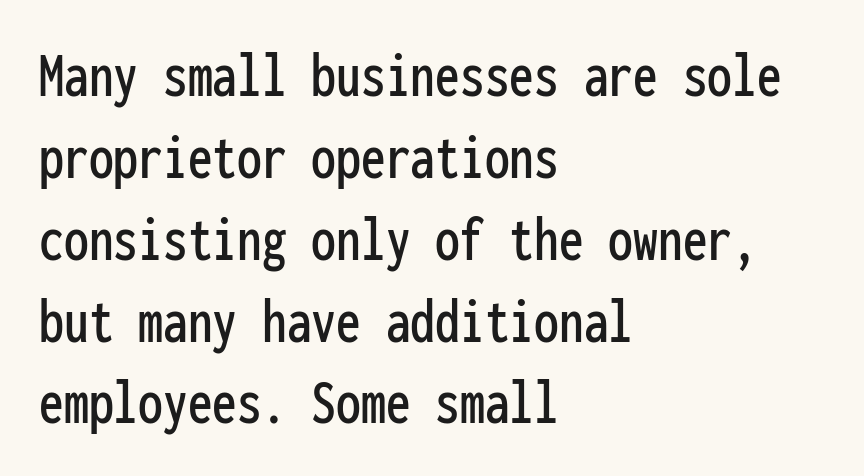
{"serif": "no", "italic": "no", "width": "condensed", "stroke_contrast": "low", "x_height": "medium", "monospaced": "yes", "underline": "no", "align": "left", "line_spacing_ratio": 1.24, "letter_spacing": "normal", "letter_spacing_em": 0.0, "glyph_px": 66}
